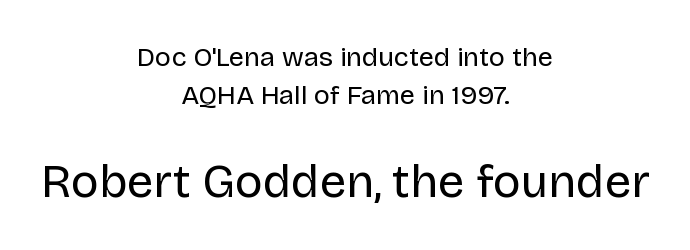
{"serif": "no", "italic": "no", "bold": "no", "weight": "regular", "width": "normal", "stroke_contrast": "low", "x_height": "large", "monospaced": "no", "underline": "no", "align": "center", "line_spacing": "normal", "line_spacing_ratio": 1.39, "letter_spacing": "normal", "letter_spacing_em": 0.0, "larger_block": "second", "size_ratio": 1.74, "glyph_px": 47}
